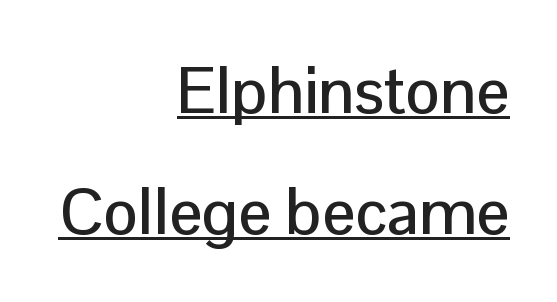
{"serif": "no", "italic": "no", "width": "normal", "stroke_contrast": "low", "x_height": "medium", "monospaced": "no", "underline": "yes", "align": "right", "line_spacing_ratio": 1.86, "letter_spacing": "normal", "letter_spacing_em": 0.0, "glyph_px": 65}
